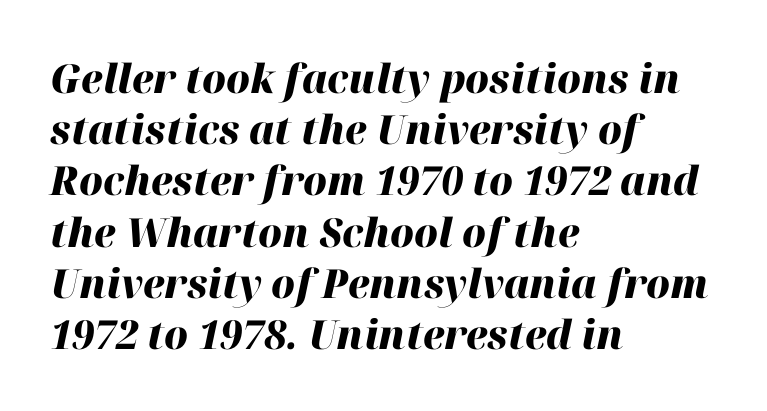
Q: Is the text bold? A: Yes.
Q: Is the text italic (slanted)? A: Yes, it leans right by about 12 degrees.
Q: Is the text underlined? A: No.
Q: How is the paragraph aligned? A: Left-aligned.
Q: Is the spacing between letters normal or unusually wide? A: Normal.
Q: Is the spacing between lines tight, normal or loose? A: Normal.
Q: Width (condensed, normal, or wide)? A: Normal.
Q: Stroke contrast? A: High.
Q: x-height? A: Medium.
Q: Monospaced? A: No.
